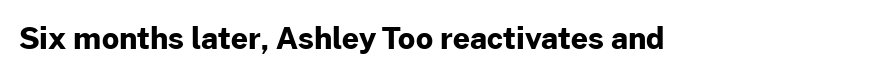
The specimen reads as upright at a glance. In terms of letterform style, serifs are entirely absent. What stands out about the letter spacing? Nothing — it is the standard amount. Chunky letters — that's bold for sure. Proportional: the letters do not fall into vertical columns. Check under the words: just untouched page.
